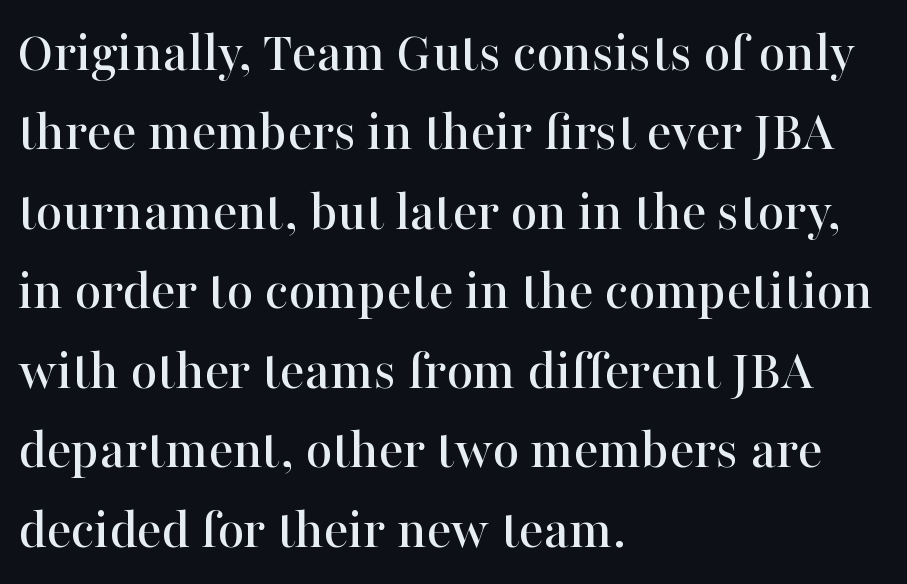
This sample keeps an unexceptional amount of space between lines. Is the block centered? No — it sits flush against the left margin. A typesetter would call this proportional, since set widths differ per character. Vertical strokes here are truly vertical.
